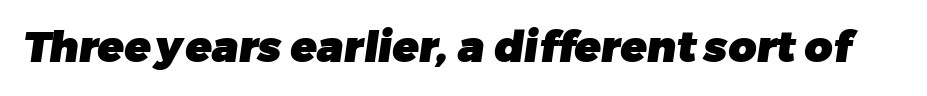
The image shows 43 px heavy sans-serif type; set normal letter spacing, not underlined; low stroke contrast and a medium x-height.
